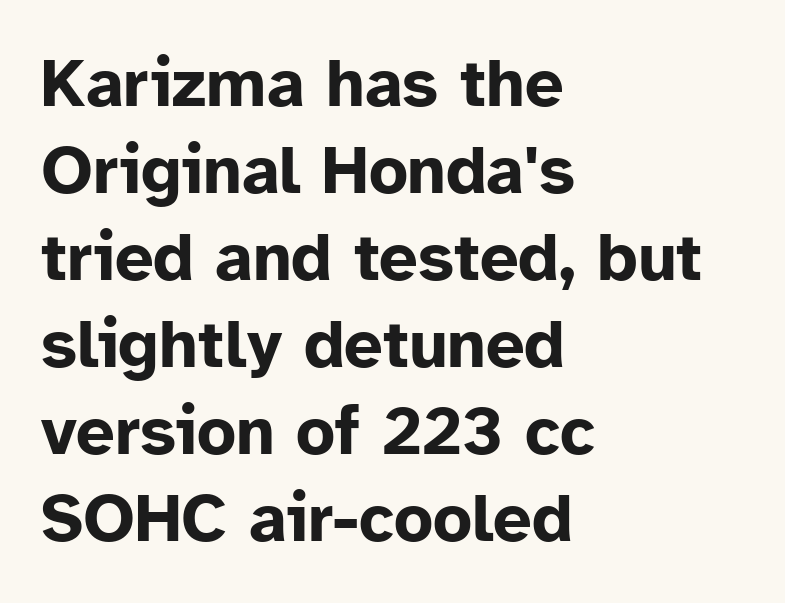
The image shows 68 px bold sans-serif type, upright; set left-aligned, normal line spacing (1.28x), normal letter spacing, not underlined; low stroke contrast and a medium x-height.
